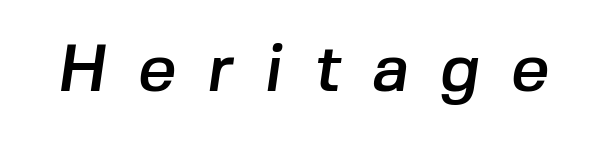
{"serif": "no", "width": "normal", "stroke_contrast": "low", "x_height": "medium", "monospaced": "no", "underline": "no", "letter_spacing": "wide", "letter_spacing_em": 0.46, "glyph_px": 67}
